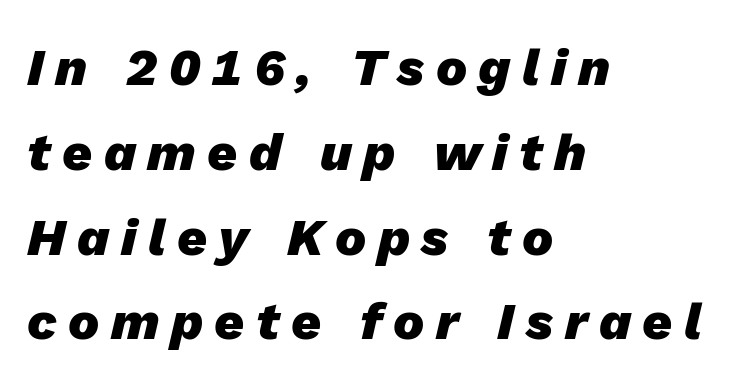
Q: Is the text bold? A: Yes.
Q: Is the text italic (slanted)? A: Yes, it leans right by about 13 degrees.
Q: Is the text underlined? A: No.
Q: How is the paragraph aligned? A: Left-aligned.
Q: Is the spacing between letters normal or unusually wide? A: Unusually wide.
Q: Is the spacing between lines tight, normal or loose? A: Normal.
Q: Width (condensed, normal, or wide)? A: Normal.
Q: Stroke contrast? A: Low.
Q: x-height? A: Medium.
Q: Monospaced? A: No.
